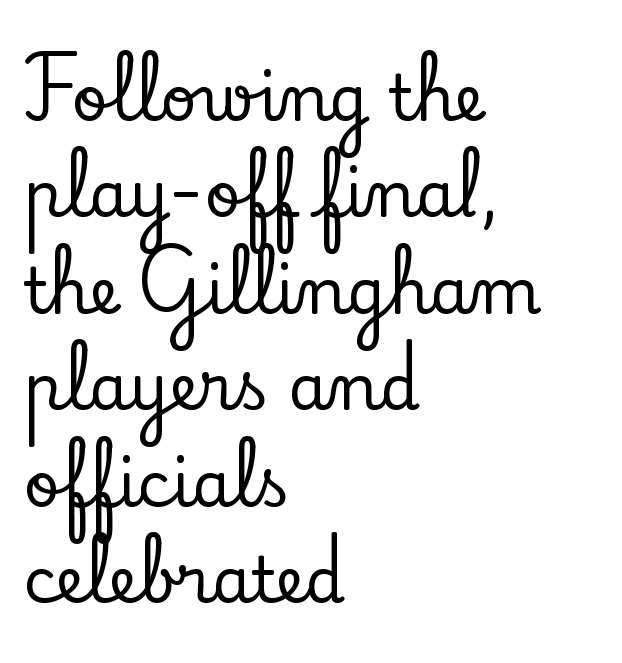
A typesetter would call this proportional, since set widths differ per character. Compared with typical paragraphs, the rows here are spaced about the same. This rendering uses left alignment, leaving the right contour irregular. These lines keep a tight, regular rhythm from letter to letter. Quick note: underline off.
